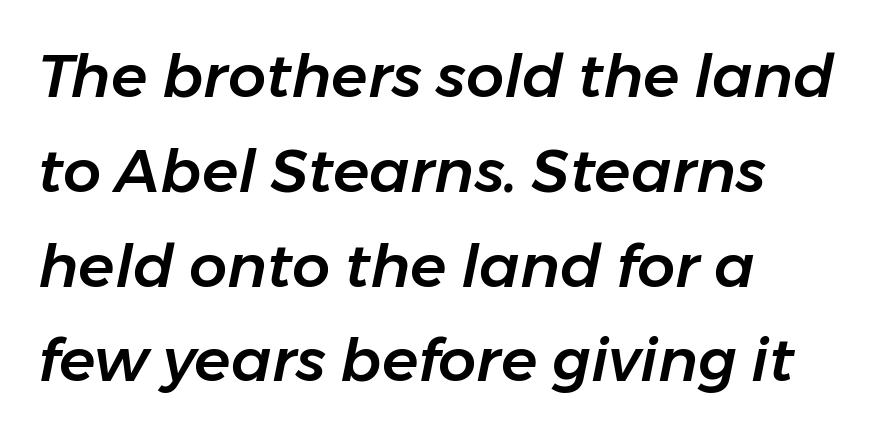
{"italic": "yes", "lean": "right", "slant_degrees": 11, "width": "normal", "stroke_contrast": "low", "x_height": "medium", "monospaced": "no", "underline": "no", "align": "left", "line_spacing": "normal", "line_spacing_ratio": 1.58, "letter_spacing": "normal", "letter_spacing_em": 0.0, "glyph_px": 60}
